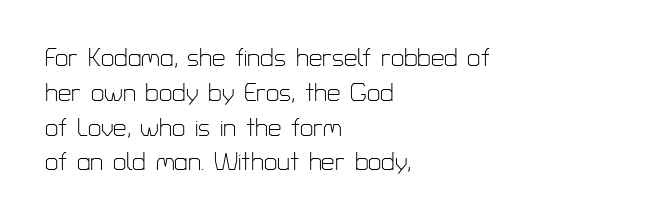
{"italic": "no", "bold": "no", "underline": "no", "align": "left", "line_spacing": "normal", "line_spacing_ratio": 1.45, "letter_spacing": "normal", "letter_spacing_em": 0.0, "glyph_px": 24}
